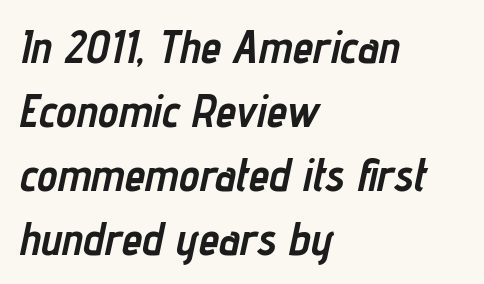
Q: Is the text bold? A: Yes.
Q: Is the text italic (slanted)? A: Yes, it leans right by about 12 degrees.
Q: Is the text underlined? A: No.
Q: How is the paragraph aligned? A: Left-aligned.
Q: Is the spacing between letters normal or unusually wide? A: Normal.
Q: Is the spacing between lines tight, normal or loose? A: Normal.
Q: Width (condensed, normal, or wide)? A: Condensed.
Q: Stroke contrast? A: Low.
Q: x-height? A: Medium.
Q: Monospaced? A: No.
